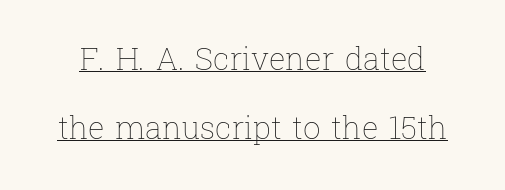
The image shows 31 px thin type, upright; set loose line spacing (2.21x), normal letter spacing, underlined; low stroke contrast and a medium x-height.
